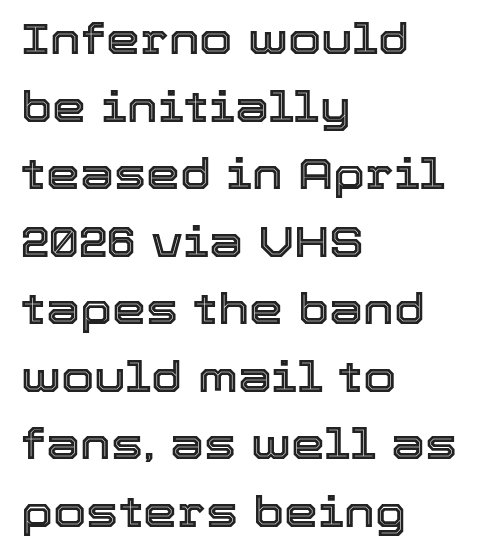
Each letter keeps its own natural width here, so spacing adapts to shape. The setting favours the left margin, as ordinary paragraphs usually do. Caption: standard tracking, unaltered. Quick note: interline space is typical. Rendered with straight, roman letterforms.
